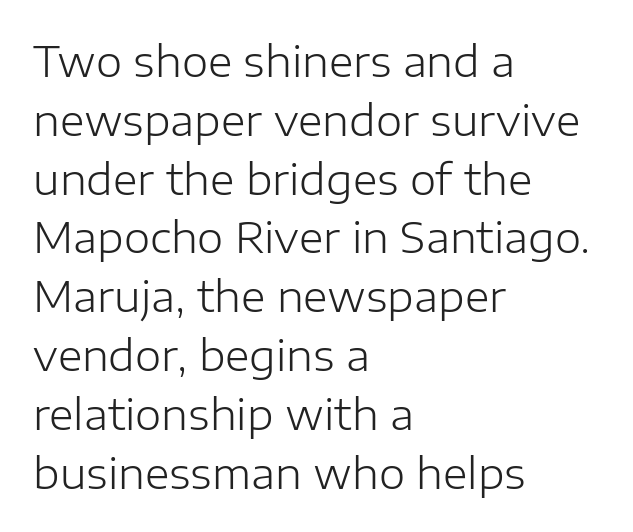
{"serif": "no", "italic": "no", "bold": "no", "weight": "light", "width": "normal", "stroke_contrast": "low", "x_height": "medium", "monospaced": "no", "underline": "no", "align": "left", "line_spacing": "normal", "line_spacing_ratio": 1.4, "letter_spacing": "normal", "letter_spacing_em": 0.0, "glyph_px": 42}
